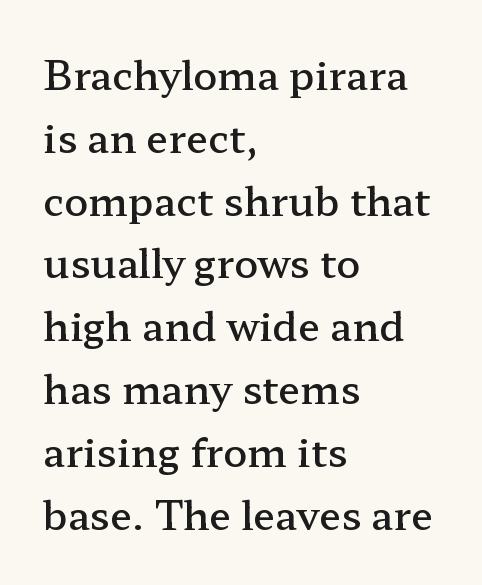
Q: Is the text bold? A: Semi-bold.
Q: Is the text italic (slanted)? A: No, it is upright.
Q: Is the typeface a serif or a sans-serif typeface? A: Serif.
Q: Is the text underlined? A: No.
Q: How is the paragraph aligned? A: Left-aligned.
Q: Is the spacing between letters normal or unusually wide? A: Normal.
Q: Is the spacing between lines tight, normal or loose? A: Normal.
Q: Width (condensed, normal, or wide)? A: Wide.
Q: Stroke contrast? A: Low.
Q: x-height? A: Medium.
Q: Monospaced? A: No.
